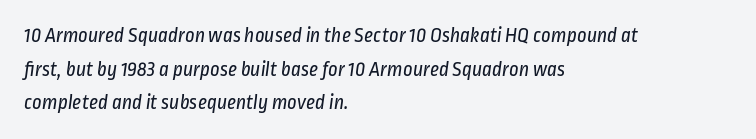
{"bold": "no", "underline": "no", "align": "left", "line_spacing": "normal", "line_spacing_ratio": 1.6, "letter_spacing": "normal", "letter_spacing_em": 0.0, "glyph_px": 21}
